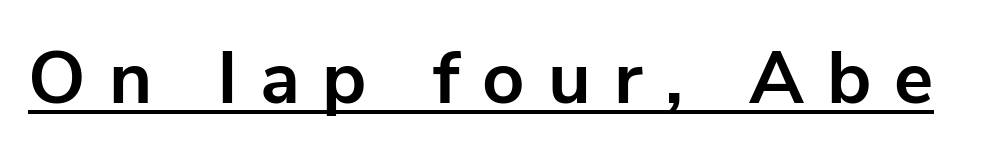
The image shows 74 px bold sans-serif type, upright; set unusually wide letter spacing (+0.31 em), underlined; low stroke contrast and a medium x-height.
